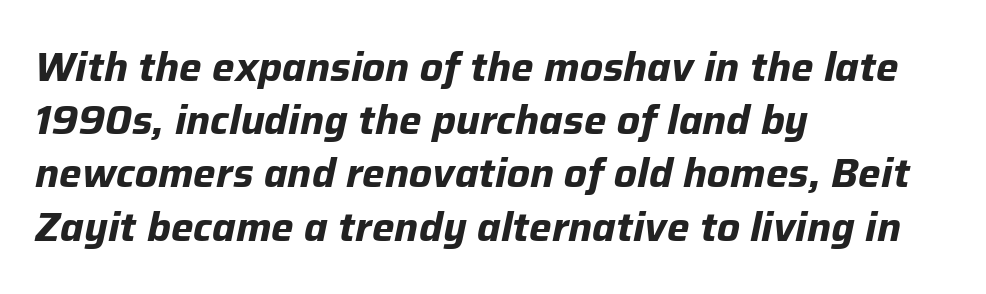
Q: Is the text bold? A: Yes.
Q: Is the text italic (slanted)? A: Yes, it leans right by about 12 degrees.
Q: Is the text underlined? A: No.
Q: How is the paragraph aligned? A: Left-aligned.
Q: Is the spacing between letters normal or unusually wide? A: Normal.
Q: Is the spacing between lines tight, normal or loose? A: Normal.
Q: Width (condensed, normal, or wide)? A: Normal.
Q: Stroke contrast? A: Low.
Q: x-height? A: Medium.
Q: Monospaced? A: No.
